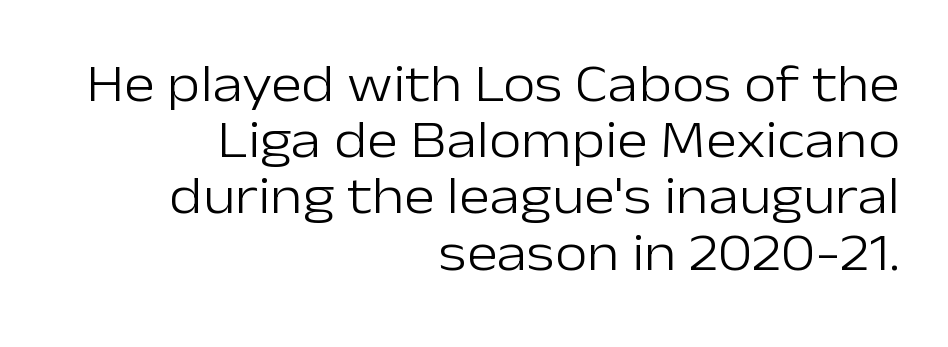
The image shows 53 px light sans-serif type, upright; set right-aligned, tight line spacing (1.06x), normal letter spacing, not underlined; low stroke contrast and a medium x-height.
